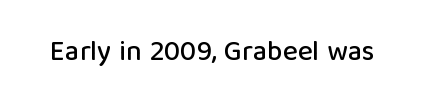
Q: Is the text italic (slanted)? A: No, it is upright.
Q: Is the typeface a serif or a sans-serif typeface? A: Sans-serif.
Q: Is the text underlined? A: No.
Q: Is the spacing between letters normal or unusually wide? A: Normal.
Q: Width (condensed, normal, or wide)? A: Normal.
Q: Stroke contrast? A: Low.
Q: x-height? A: Medium.
Q: Monospaced? A: No.
